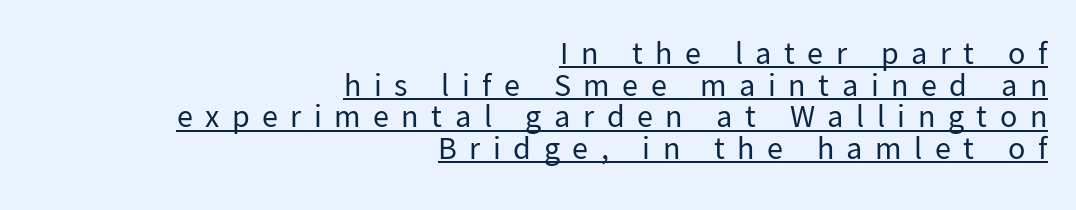
{"serif": "no", "italic": "no", "bold": "no", "weight": "regular", "width": "normal", "stroke_contrast": "low", "x_height": "medium", "monospaced": "no", "underline": "yes", "align": "right", "line_spacing": "tight", "line_spacing_ratio": 0.99, "letter_spacing": "wide", "letter_spacing_em": 0.39, "glyph_px": 32}
